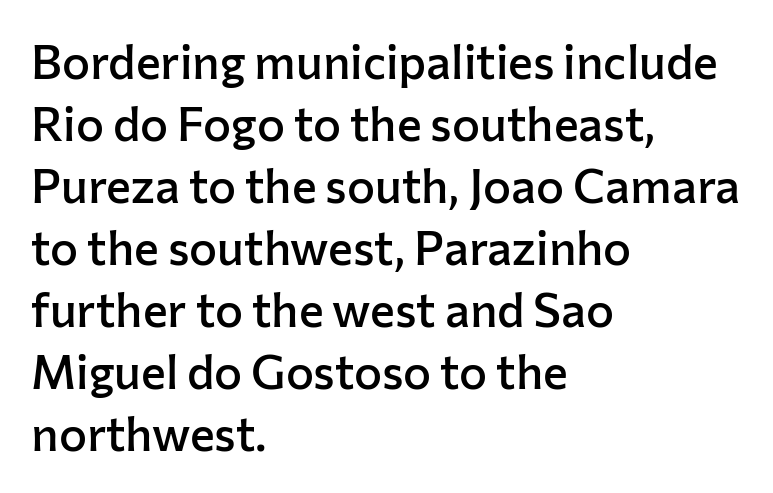
Q: Is the text bold? A: Semi-bold.
Q: Is the text italic (slanted)? A: No, it is upright.
Q: Is the typeface a serif or a sans-serif typeface? A: Sans-serif.
Q: Is the text underlined? A: No.
Q: How is the paragraph aligned? A: Left-aligned.
Q: Is the spacing between letters normal or unusually wide? A: Normal.
Q: Is the spacing between lines tight, normal or loose? A: Normal.
Q: Width (condensed, normal, or wide)? A: Normal.
Q: Stroke contrast? A: Low.
Q: x-height? A: Medium.
Q: Monospaced? A: No.
